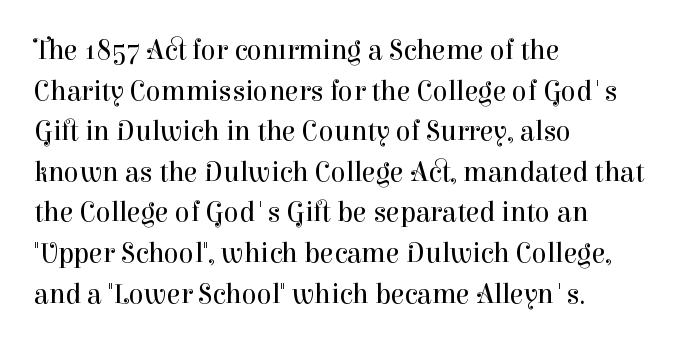
Glance below the letters and you will spot only blank space. The glyphs in this specimen are seriffed. You could not count columns in this text — the font is proportionally spaced. Which margin do the lines hug? The left one — the right edge is uneven. There is no visible air inserted between adjacent glyphs.
